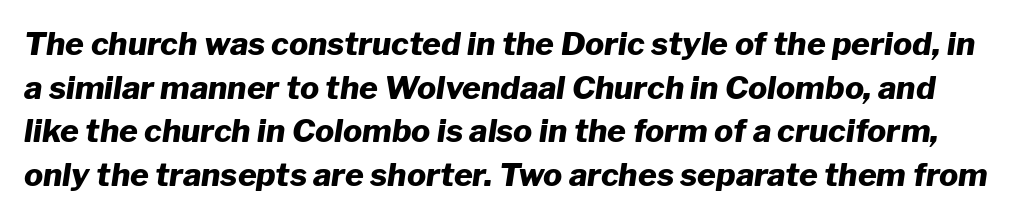
The image shows 32 px heavy type, italic (leaning right); set normal line spacing (1.36x), normal letter spacing, not underlined; low stroke contrast and a medium x-height.
